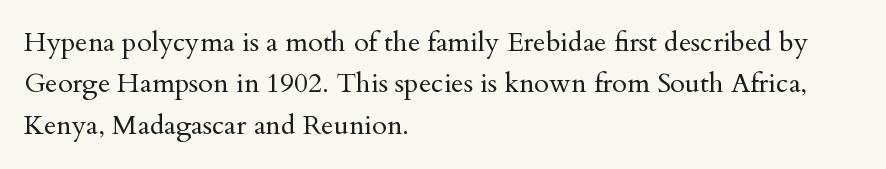
Q: Is the text bold? A: No.
Q: Is the text italic (slanted)? A: No, it is upright.
Q: Is the text underlined? A: No.
Q: How is the paragraph aligned? A: Left-aligned.
Q: Is the spacing between letters normal or unusually wide? A: Normal.
Q: Is the spacing between lines tight, normal or loose? A: Normal.
